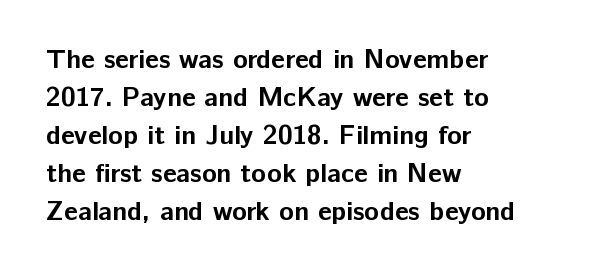
Nothing unusual about the tracking: characters are spaced as the font intends. Glance below the letters and you will spot only blank space. Designer's note — italics off, roman on. Alignment: flush left.
